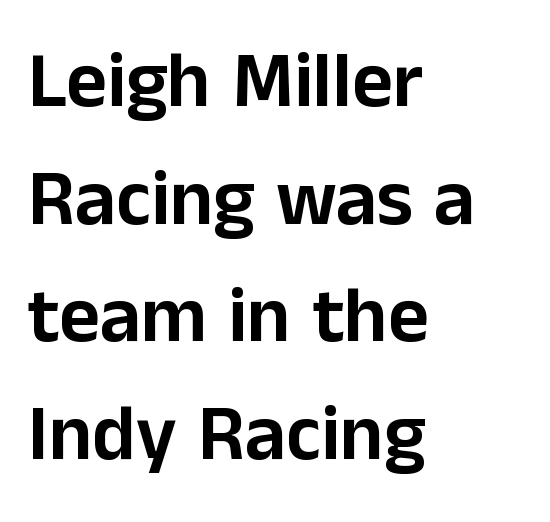
{"serif": "no", "italic": "no", "width": "normal", "stroke_contrast": "low", "x_height": "medium", "monospaced": "no", "underline": "no", "align": "left", "line_spacing": "normal", "line_spacing_ratio": 1.49, "letter_spacing": "normal", "letter_spacing_em": 0.0, "glyph_px": 79}
